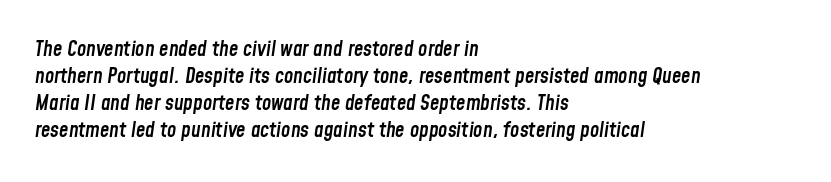
{"italic": "yes", "lean": "right", "slant_degrees": 8, "bold": "semi", "underline": "no", "align": "left", "line_spacing": "normal", "line_spacing_ratio": 1.29, "letter_spacing": "normal", "letter_spacing_em": 0.0, "glyph_px": 21}
